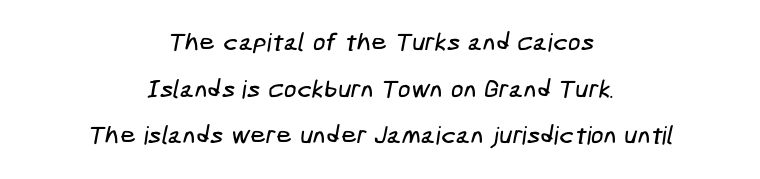
Q: Is the text underlined? A: No.
Q: How is the paragraph aligned? A: Centered.
Q: Is the spacing between letters normal or unusually wide? A: Normal.
